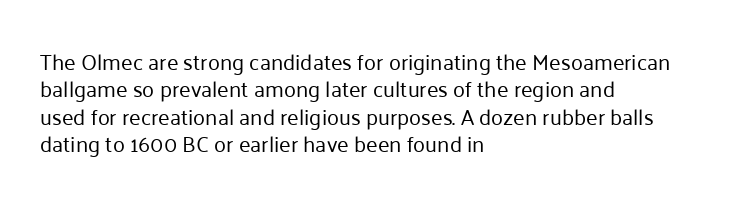
Rendered with straight, roman letterforms. Weight: not bold — regular or lighter. Words appear dense and cohesive because spacing is normal. Horizontal alignment here is leftward, the default for most running prose. A clean baseline with only descenders dipping below it.
